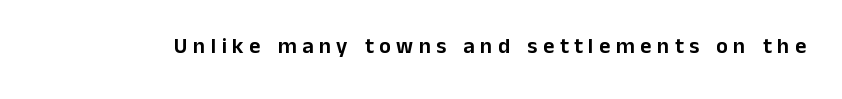
Clear beneath every line of the passage. Nope, not italic — everything's standing straight. Tracking value appears strongly positive — letters spread wide.
